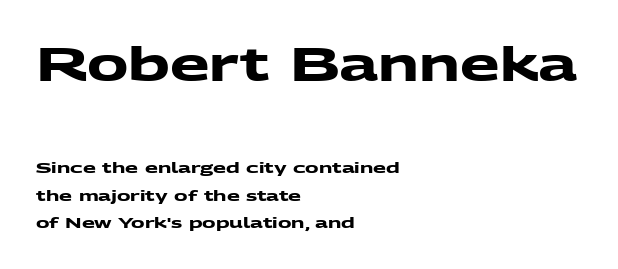
{"serif": "no", "bold": "yes", "weight": "heavy", "width": "wide", "stroke_contrast": "medium", "x_height": "medium", "monospaced": "no", "underline": "no", "align": "left", "line_spacing_ratio": 1.85, "letter_spacing": "normal", "letter_spacing_em": 0.0, "larger_block": "first", "size_ratio": 3.07, "glyph_px": 46}
